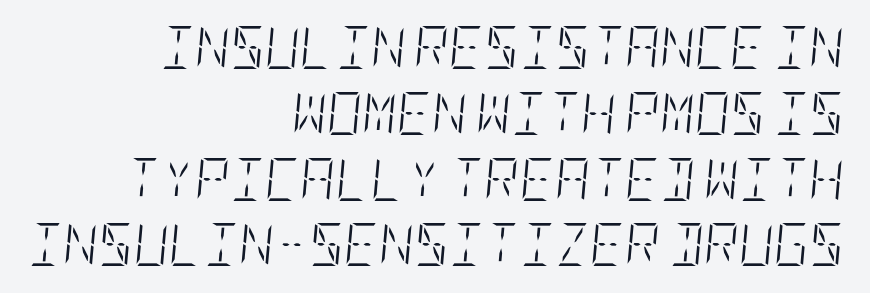
The image shows 43 px light, condensed type, italic (leaning right); set right-aligned, normal line spacing (1.53x), normal letter spacing, not underlined; low stroke contrast and a large x-height.
